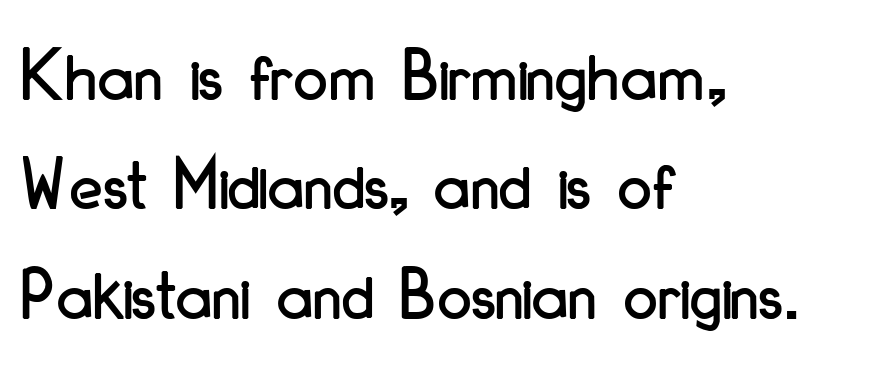
The image shows 76 px condensed sans-serif type, upright; set left-aligned, normal line spacing (1.44x), normal letter spacing, not underlined; low stroke contrast and a small x-height.
